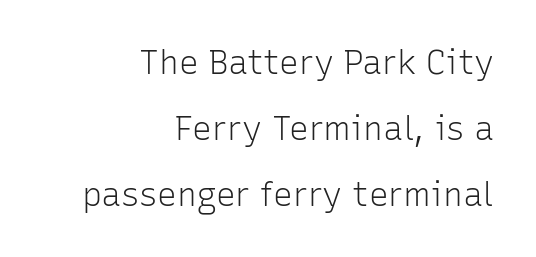
The rendering uses natural spacing where letterforms have individual widths. To sum up the face: it is a sans, with no serifs. The font sits on the lighter half of the weight spectrum, regular included. The axis of the letterforms is exactly vertical.
